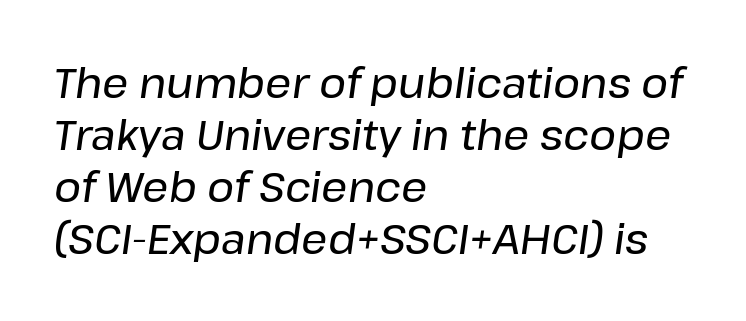
The image shows 41 px text type, italic (leaning right); set left-aligned, normal line spacing (1.27x), normal letter spacing, not underlined; low stroke contrast and a medium x-height.
